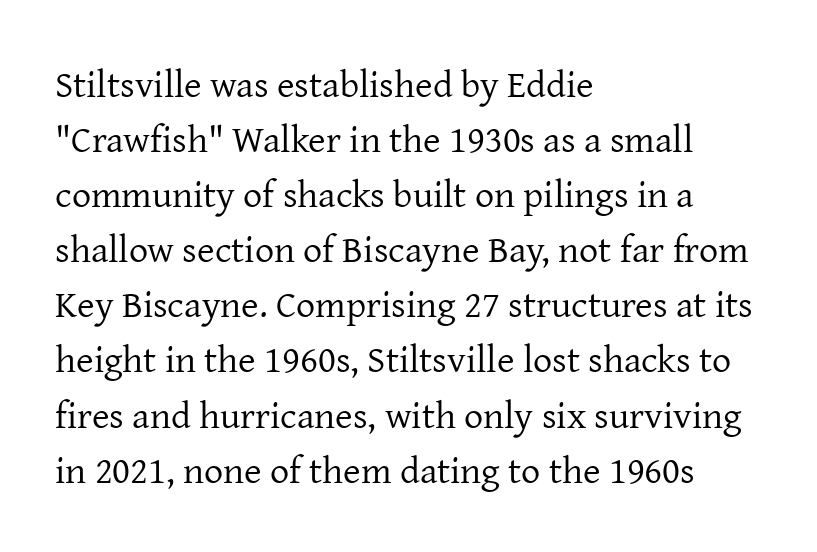
The image shows 38 px regular-weight serif type, upright; set left-aligned, normal line spacing (1.45x), normal letter spacing, not underlined; low stroke contrast and a medium x-height.
